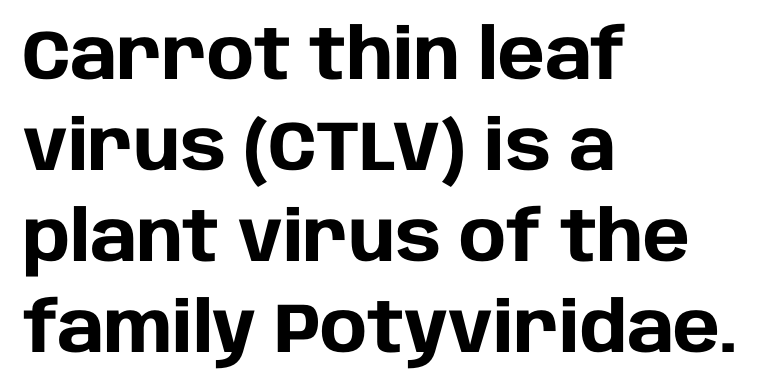
The image shows 70 px heavy sans-serif type, upright; set left-aligned, normal line spacing (1.3x), normal letter spacing, not underlined; low stroke contrast and a large x-height.
